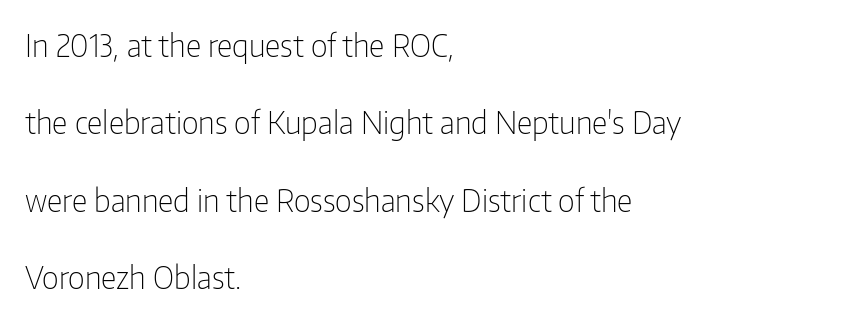
The gaps between neighbouring characters are ordinary and unremarkable. Check where the strokes stop: nothing finishes them off — pure sans. You can tell it's not italic because the verticals are truly vertical. These glyphs show unthickened strokes, regular width or finer. Typeset ragged right — the left edge is the straight one.
